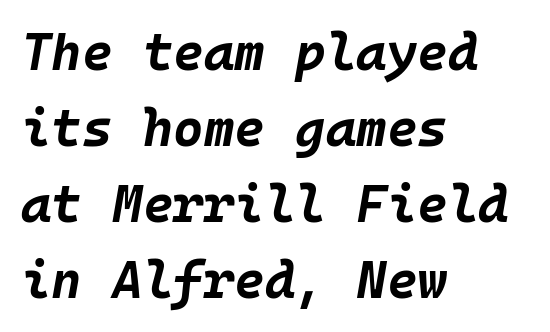
Teacher's note: observe the even left margin — that is flush-left alignment. Horizontal bands of white between lines are of average thickness. These lines keep a tight, regular rhythm from letter to letter. The rendering applies a slant to the glyphs. A bare baseline throughout the passage.
